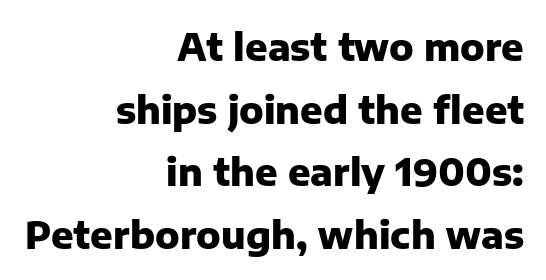
Q: Is the text bold? A: Yes.
Q: Is the text italic (slanted)? A: No, it is upright.
Q: Is the typeface a serif or a sans-serif typeface? A: Sans-serif.
Q: Is the text underlined? A: No.
Q: How is the paragraph aligned? A: Right-aligned.
Q: Is the spacing between letters normal or unusually wide? A: Normal.
Q: Is the spacing between lines tight, normal or loose? A: Normal.
Q: Width (condensed, normal, or wide)? A: Normal.
Q: Stroke contrast? A: Low.
Q: x-height? A: Medium.
Q: Monospaced? A: No.
